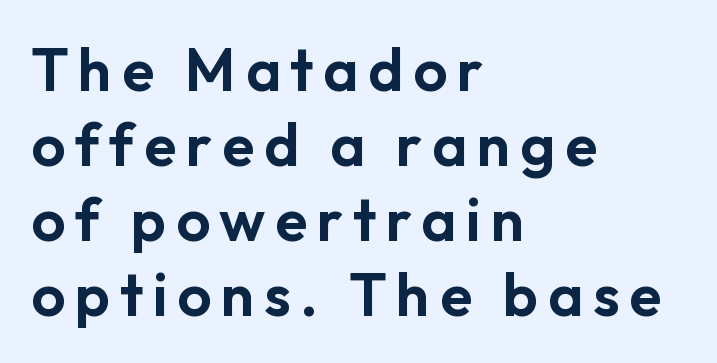
The image shows 60 px sans-serif type, upright; set left-aligned, normal line spacing (1.25x), not underlined; low stroke contrast and a medium x-height.
